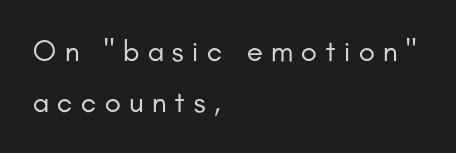
Q: Is the text bold? A: No.
Q: Is the text italic (slanted)? A: No, it is upright.
Q: Is the typeface a serif or a sans-serif typeface? A: Sans-serif.
Q: Is the text underlined? A: No.
Q: How is the paragraph aligned? A: Left-aligned.
Q: Is the spacing between letters normal or unusually wide? A: Unusually wide.
Q: Width (condensed, normal, or wide)? A: Normal.
Q: Stroke contrast? A: Low.
Q: x-height? A: Small.
Q: Monospaced? A: No.
